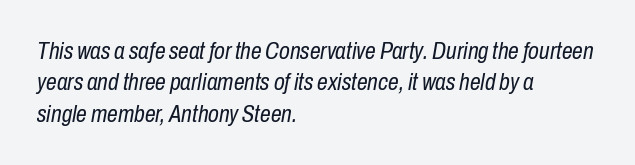
The image shows 24 px text type, italic (leaning right); set left-aligned, normal line spacing (1.31x), normal letter spacing, not underlined.
